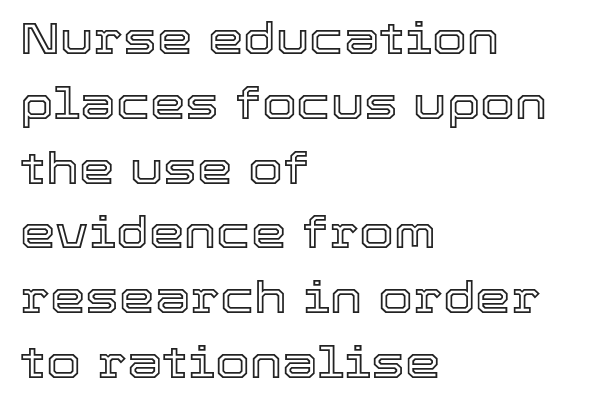
{"italic": "no", "width": "normal", "x_height": "medium", "monospaced": "no", "underline": "no", "align": "left", "line_spacing": "normal", "line_spacing_ratio": 1.44, "letter_spacing": "normal", "letter_spacing_em": 0.0, "glyph_px": 45}
